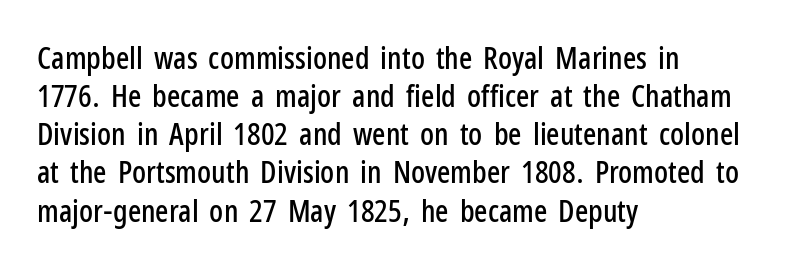
{"serif": "no", "italic": "no", "width": "condensed", "stroke_contrast": "low", "x_height": "medium", "monospaced": "no", "underline": "no", "align": "left", "line_spacing_ratio": 1.23, "letter_spacing": "normal", "letter_spacing_em": 0.0, "glyph_px": 31}
